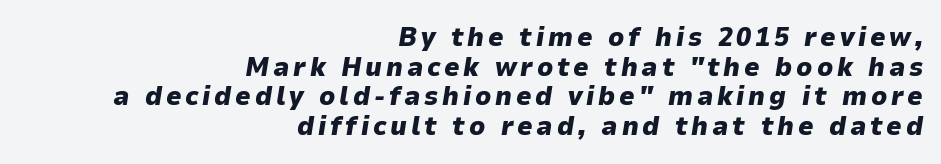
Q: Is the text bold? A: Yes.
Q: Is the text italic (slanted)? A: Yes, it leans right by about 9 degrees.
Q: Is the text underlined? A: No.
Q: How is the paragraph aligned? A: Right-aligned.
Q: Is the spacing between lines tight, normal or loose? A: Tight.
